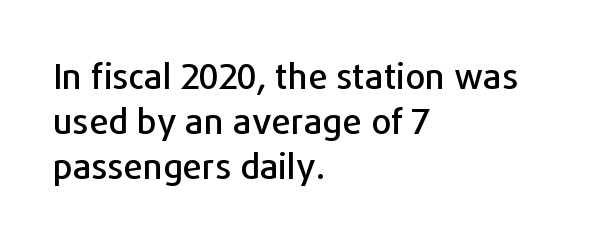
The image shows 35 px sans-serif type, upright; set left-aligned, normal line spacing (1.29x), normal letter spacing, not underlined; low stroke contrast and a medium x-height.
